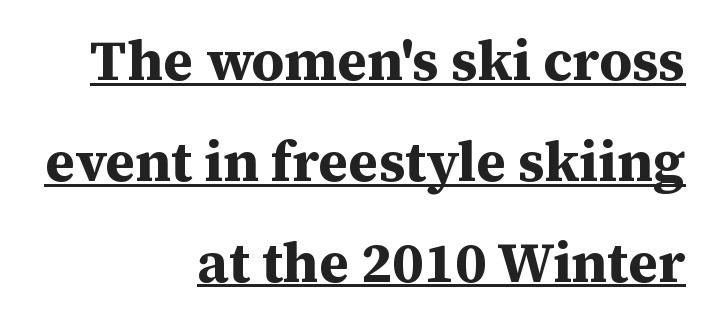
The image shows 56 px bold serif type, upright; set right-aligned, line spacing 1.8x, normal letter spacing, underlined; medium stroke contrast and a medium x-height.
